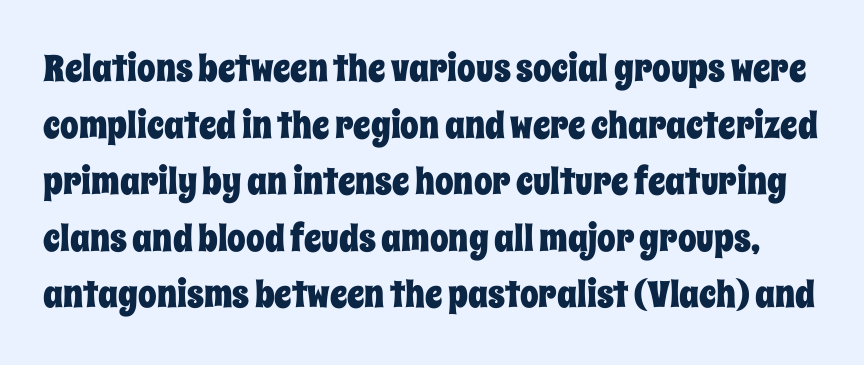
The image shows 37 px condensed type, upright; set normal line spacing (1.53x), normal letter spacing, not underlined; low stroke contrast and a large x-height.
